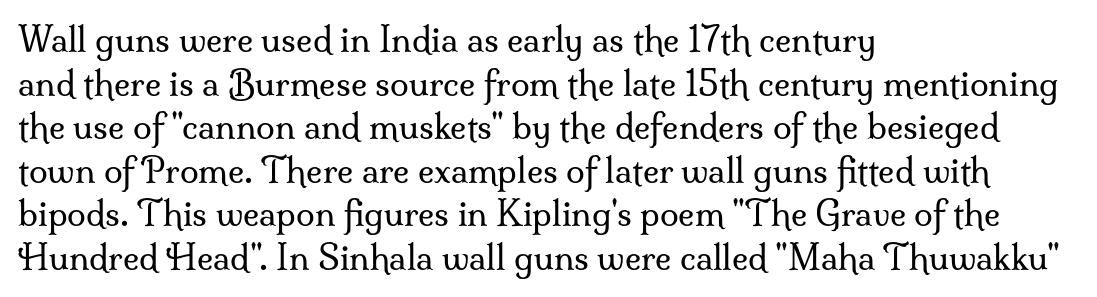
The passage is arranged the way most books set body copy — flush left. Think of a printed novel: that variable character pitch is what you see here. The glyphs are unaccompanied by any horizontal stroke below them. The type family on display is of the serif kind. What's the leading like? Ordinary, nothing unusual. Stems and bowls with no extra thickness — not bold.
